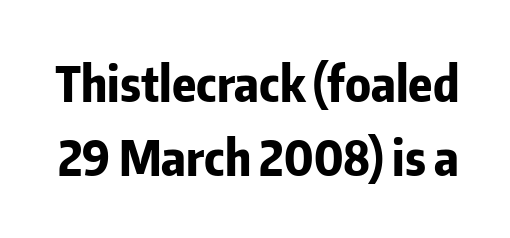
{"serif": "no", "italic": "no", "bold": "yes", "weight": "bold", "width": "condensed", "stroke_contrast": "low", "x_height": "medium", "monospaced": "no", "underline": "no", "line_spacing": "normal", "line_spacing_ratio": 1.51, "letter_spacing": "normal", "letter_spacing_em": 0.0, "glyph_px": 49}
